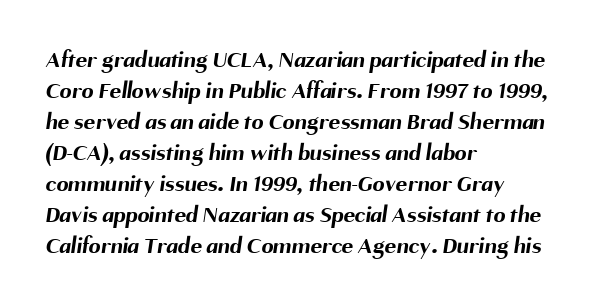
{"bold": "yes", "underline": "no", "align": "left", "line_spacing": "normal", "line_spacing_ratio": 1.29, "letter_spacing": "normal", "letter_spacing_em": 0.0, "glyph_px": 24}
